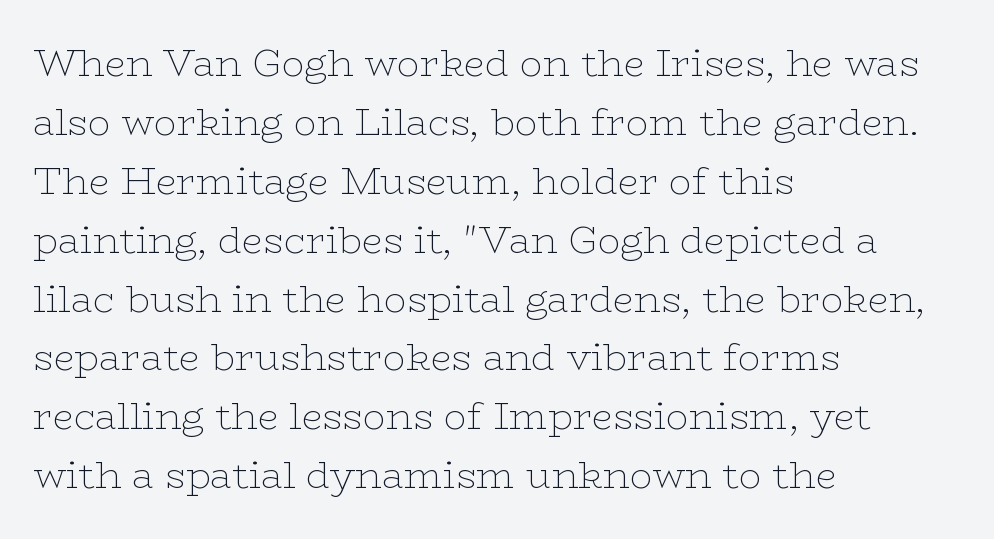
{"serif": "yes", "italic": "no", "bold": "no", "weight": "thin", "width": "wide", "stroke_contrast": "low", "x_height": "medium", "monospaced": "no", "underline": "no", "align": "left", "line_spacing": "normal", "line_spacing_ratio": 1.55, "letter_spacing": "normal", "letter_spacing_em": 0.0, "glyph_px": 38}
